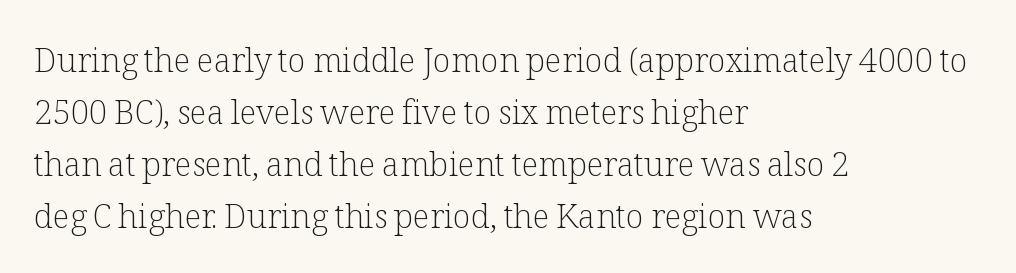
Typeset ragged right — the left edge is the straight one. Is the stroke heavy? The answer is a plain regular-or-lighter. The passage shown has conventional tracking throughout. Anything drawn beneath the words? Only blank space. Proportional: the letters do not fall into vertical columns. Font category for this specimen: serif.
